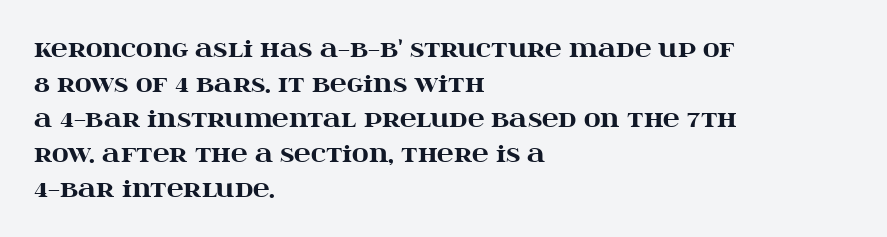
A normal amount of white space separates one row of letters from the next. The lines in this sample share a left origin and differ only in where they stop. Characters follow at the spacing the type designer built in. In terms of weight, the rendering is a true, heavy bold.
